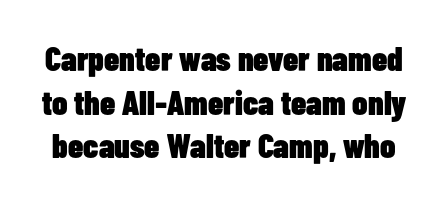
Serifs: no, the terminals of the letterforms are clean. Clear beneath every line of the passage. The lines sit at an ordinary, default distance from one another. Each word holds together tightly as a unit, with standard inter-letter gaps. As a designer I'd log this as weight 700, bold.
